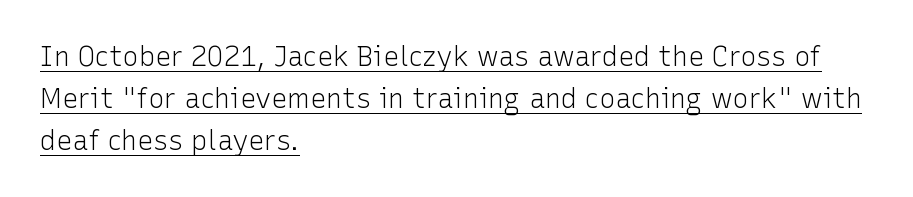
Q: Is the text bold? A: No.
Q: Is the text italic (slanted)? A: No, it is upright.
Q: Is the text underlined? A: Yes.
Q: How is the paragraph aligned? A: Left-aligned.
Q: Is the spacing between letters normal or unusually wide? A: Normal.
Q: Is the spacing between lines tight, normal or loose? A: Normal.
